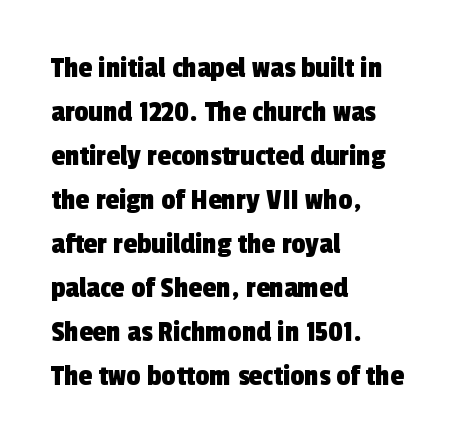
Q: Is the typeface a serif or a sans-serif typeface? A: Sans-serif.
Q: Is the text underlined? A: No.
Q: How is the paragraph aligned? A: Left-aligned.
Q: Is the spacing between letters normal or unusually wide? A: Normal.
Q: Is the spacing between lines tight, normal or loose? A: Normal.
Q: Width (condensed, normal, or wide)? A: Condensed.
Q: x-height? A: Medium.
Q: Monospaced? A: No.
